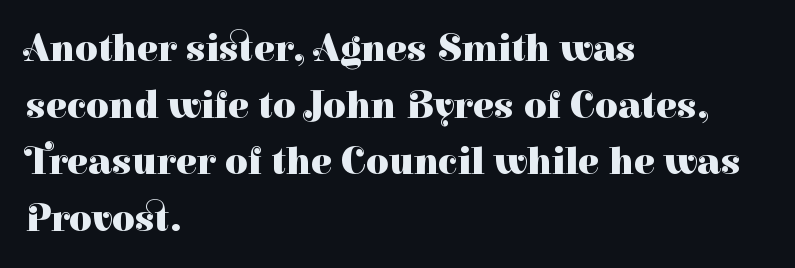
The image shows 39 px heavy serif type, upright; set left-aligned, normal line spacing (1.45x), normal letter spacing, not underlined; high stroke contrast and a medium x-height.
